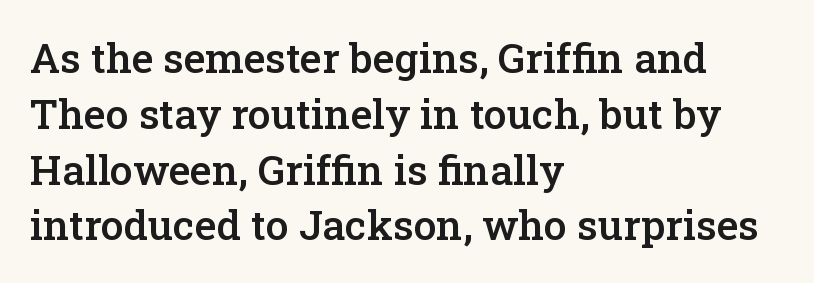
The image shows 41 px semibold serif type, upright; set left-aligned, normal line spacing (1.36x), normal letter spacing, not underlined; low stroke contrast and a medium x-height.
